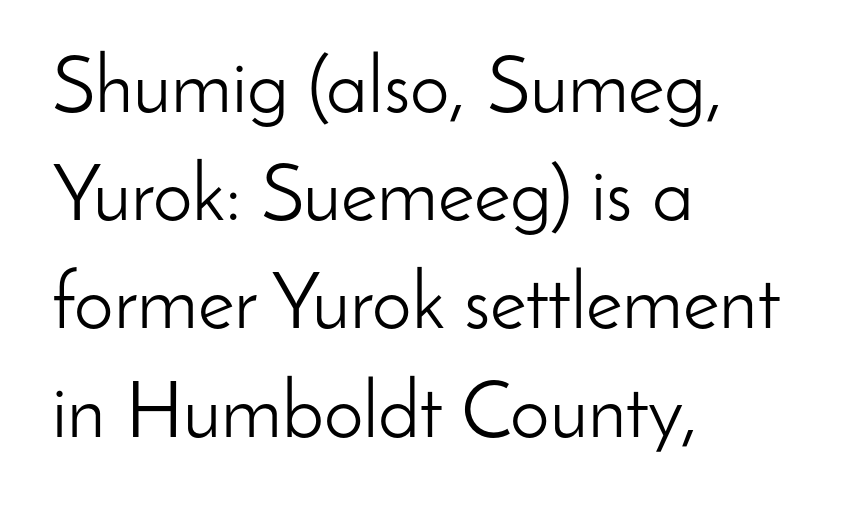
The image shows 79 px light sans-serif type, upright; set left-aligned, normal line spacing (1.37x), normal letter spacing, not underlined; low stroke contrast and a small x-height.
